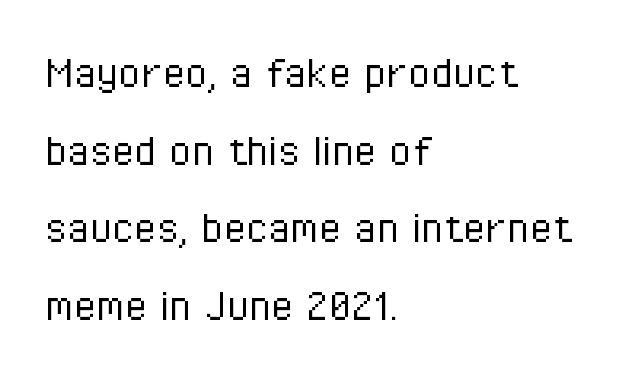
The image shows 51 px light, condensed sans-serif type, upright; set left-aligned, normal line spacing (1.52x), normal letter spacing, not underlined; low stroke contrast and a medium x-height.
